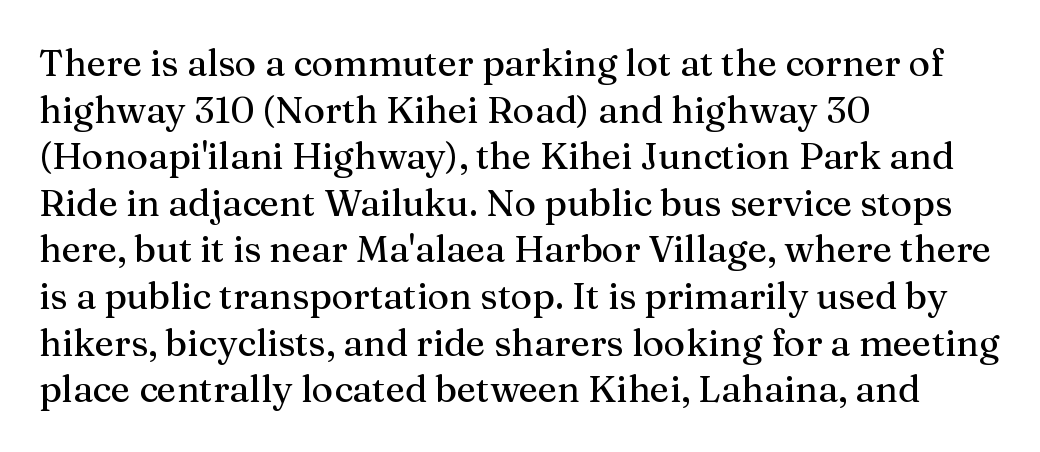
The image shows 37 px serif type, upright; set left-aligned, normal line spacing (1.26x), normal letter spacing, not underlined; medium stroke contrast and a medium x-height.
